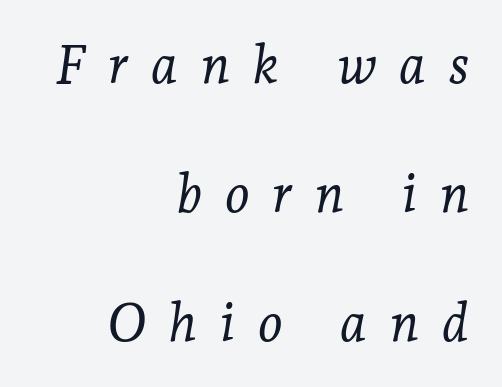
Q: Is the text bold? A: No.
Q: Is the text italic (slanted)? A: Yes, it leans right by about 7 degrees.
Q: Is the typeface a serif or a sans-serif typeface? A: Serif.
Q: Is the text underlined? A: No.
Q: How is the paragraph aligned? A: Right-aligned.
Q: Is the spacing between letters normal or unusually wide? A: Unusually wide.
Q: Is the spacing between lines tight, normal or loose? A: Loose.
Q: Width (condensed, normal, or wide)? A: Normal.
Q: Stroke contrast? A: Low.
Q: x-height? A: Medium.
Q: Monospaced? A: No.
